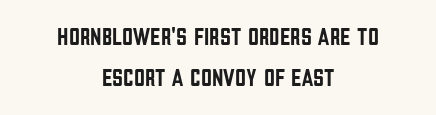
The image shows 24 px text type, upright; set centered, line spacing 1.72x, normal letter spacing, not underlined.
